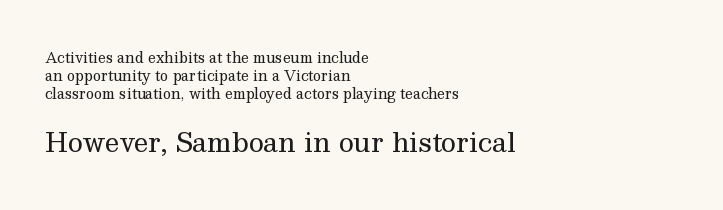
The image shows 26 px text type, upright; set left-aligned, normal line spacing (1.27x), normal letter spacing, not underlined; the second (bottom) block is 1.86x larger.
